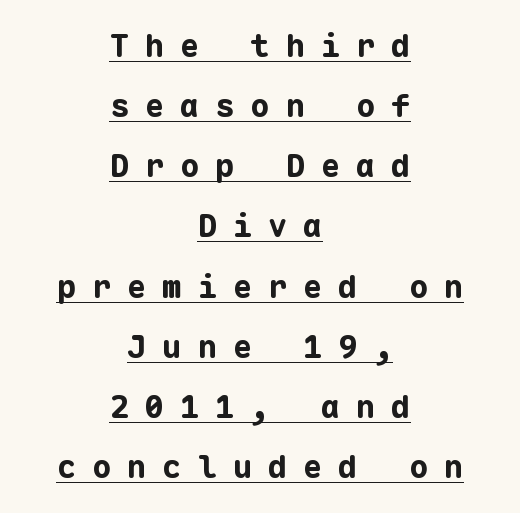
{"serif": "no", "italic": "no", "bold": "yes", "weight": "bold", "width": "normal", "stroke_contrast": "low", "x_height": "medium", "monospaced": "yes", "underline": "yes", "align": "center", "line_spacing_ratio": 1.88, "letter_spacing": "wide", "letter_spacing_em": 0.5, "glyph_px": 32}
